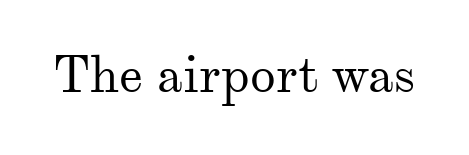
A typesetter would call this proportional, since set widths differ per character. You can tell it's not italic because the verticals are truly vertical. Bare-footed words on every line. The typeface has the unassuming heft of standard copy or less. The characters display serif detailing at their extremities.
